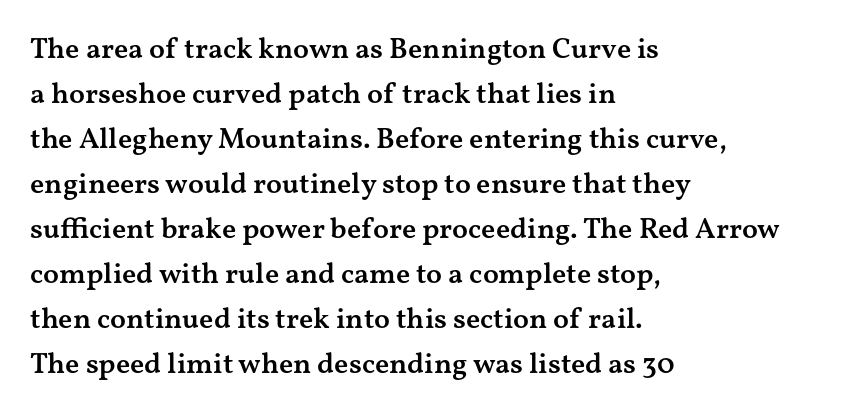
{"serif": "yes", "italic": "no", "bold": "semi", "weight": "semibold", "width": "wide", "stroke_contrast": "medium", "x_height": "medium", "monospaced": "no", "underline": "no", "align": "left", "line_spacing": "normal", "line_spacing_ratio": 1.55, "letter_spacing": "normal", "letter_spacing_em": 0.0, "glyph_px": 29}
